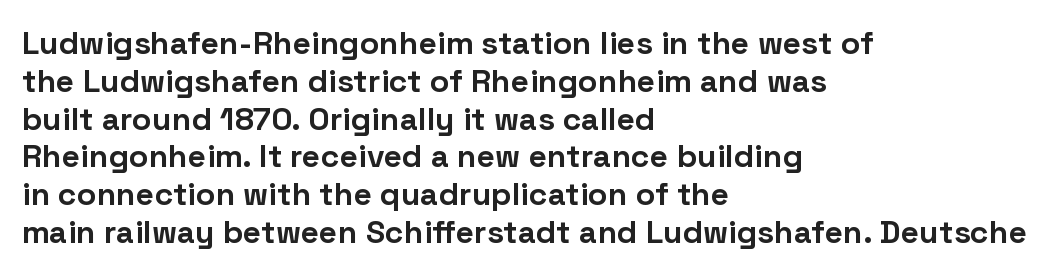
Q: Is the text bold? A: Yes.
Q: Is the text italic (slanted)? A: No, it is upright.
Q: Is the typeface a serif or a sans-serif typeface? A: Sans-serif.
Q: Is the text underlined? A: No.
Q: How is the paragraph aligned? A: Left-aligned.
Q: Is the spacing between letters normal or unusually wide? A: Normal.
Q: Width (condensed, normal, or wide)? A: Normal.
Q: Stroke contrast? A: Low.
Q: x-height? A: Medium.
Q: Monospaced? A: No.
